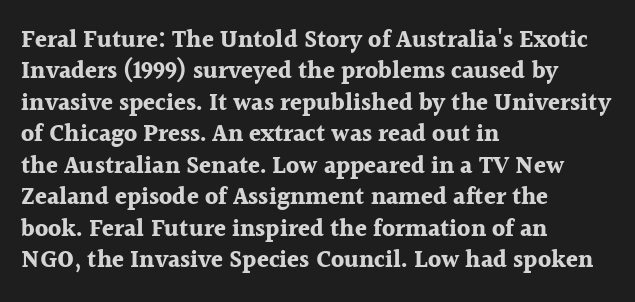
{"italic": "no", "bold": "yes", "underline": "no", "align": "left", "line_spacing": "normal", "line_spacing_ratio": 1.31, "letter_spacing": "normal", "letter_spacing_em": 0.0, "glyph_px": 24}
